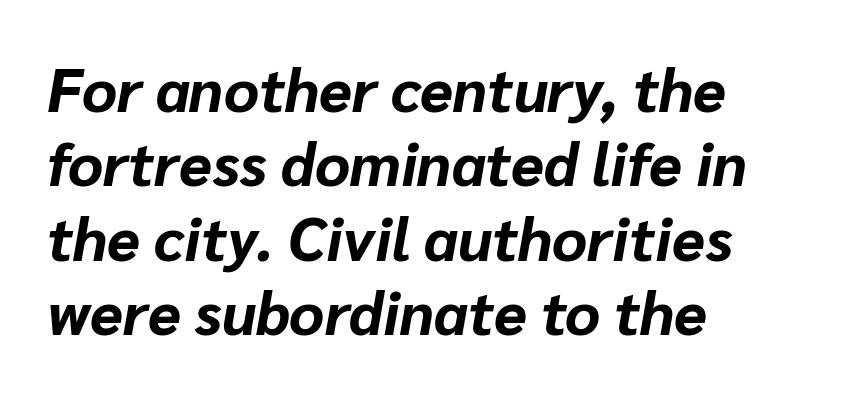
The image shows 60 px bold type, italic (leaning right); set left-aligned, line spacing 1.24x, normal letter spacing, not underlined; low stroke contrast and a medium x-height.
